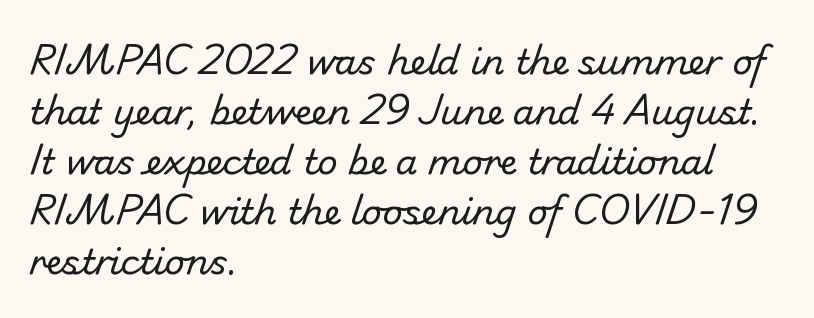
{"serif": "no", "bold": "no", "weight": "regular", "width": "normal", "stroke_contrast": "low", "x_height": "small", "monospaced": "no", "underline": "no", "align": "left", "line_spacing": "normal", "line_spacing_ratio": 1.43, "letter_spacing": "normal", "letter_spacing_em": 0.0, "glyph_px": 35}
